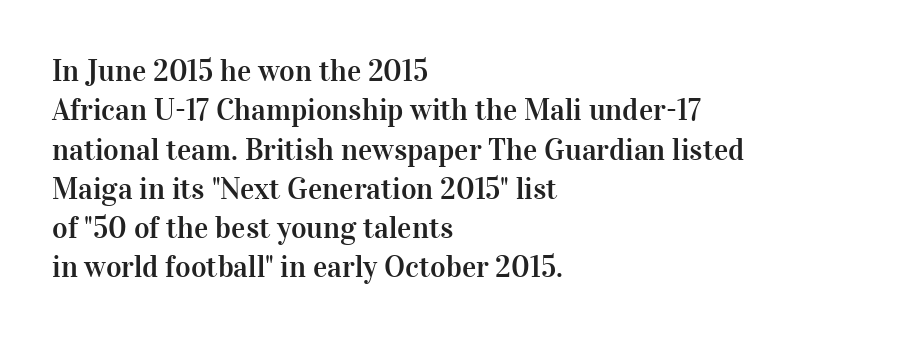
A typesetter would call this proportional, since set widths differ per character. The rendering shows small feet on the letterforms — a serif design. Rendered with straight, roman letterforms. Rule under the text: the space is simply empty.
